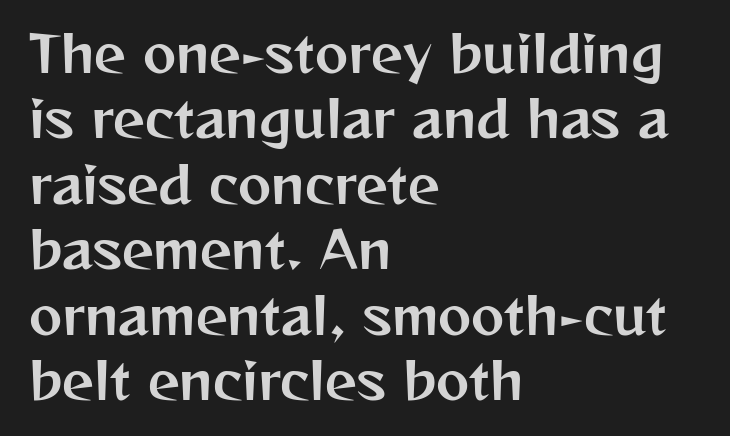
Q: Is the text italic (slanted)? A: No, it is upright.
Q: Is the typeface a serif or a sans-serif typeface? A: Sans-serif.
Q: Is the text underlined? A: No.
Q: How is the paragraph aligned? A: Left-aligned.
Q: Is the spacing between letters normal or unusually wide? A: Normal.
Q: Is the spacing between lines tight, normal or loose? A: Normal.
Q: Width (condensed, normal, or wide)? A: Normal.
Q: Stroke contrast? A: Medium.
Q: x-height? A: Medium.
Q: Monospaced? A: No.
